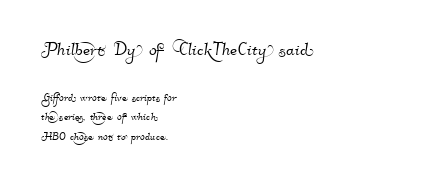
{"underline": "no", "align": "left", "line_spacing": "normal", "line_spacing_ratio": 1.4, "letter_spacing": "normal", "letter_spacing_em": 0.0, "larger_block": "first", "size_ratio": 1.64, "glyph_px": 23}
